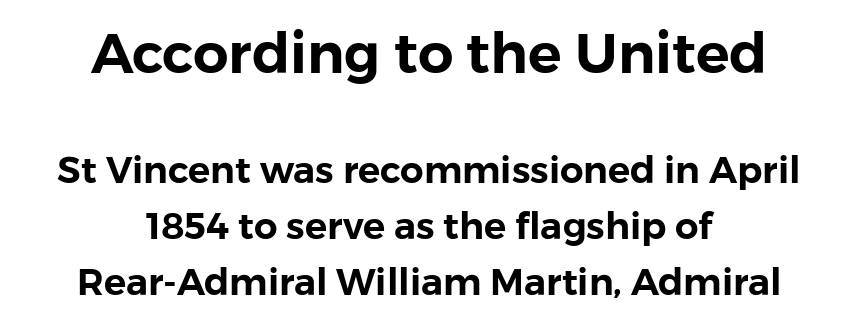
The image shows 56 px sans-serif type, upright; set centered, normal line spacing (1.51x), normal letter spacing, not underlined; the first (top) block is 1.51x larger; low stroke contrast and a medium x-height.
